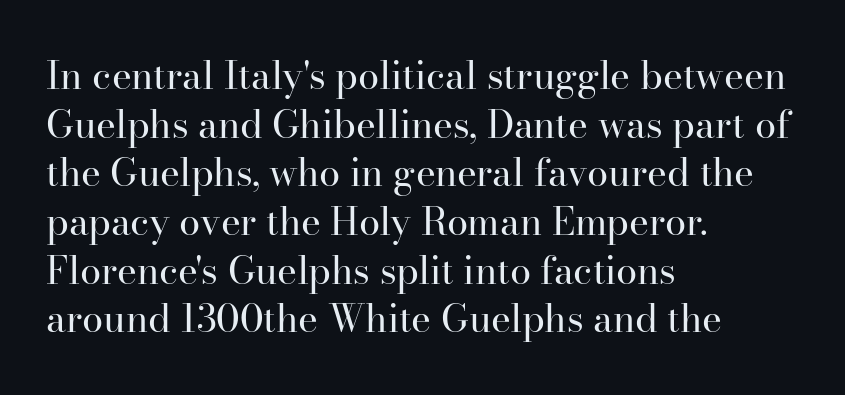
{"serif": "yes", "italic": "no", "bold": "no", "weight": "regular", "width": "normal", "stroke_contrast": "high", "x_height": "small", "monospaced": "no", "underline": "no", "align": "left", "line_spacing": "normal", "line_spacing_ratio": 1.28, "letter_spacing": "normal", "letter_spacing_em": 0.0, "glyph_px": 38}
